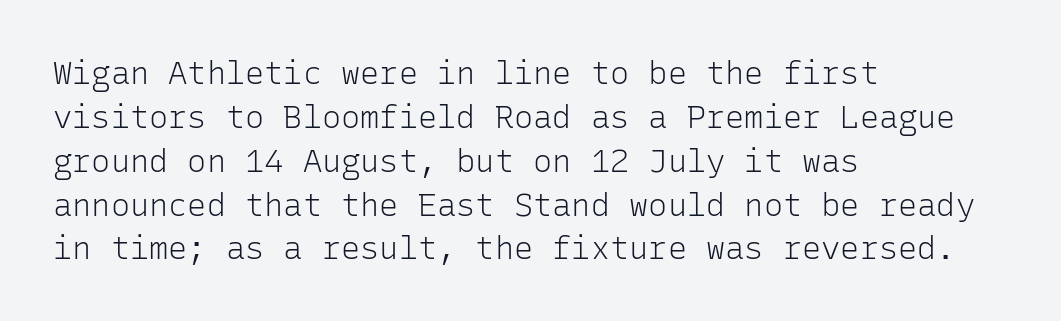
{"serif": "no", "italic": "no", "bold": "no", "weight": "light", "width": "normal", "stroke_contrast": "low", "x_height": "medium", "monospaced": "yes", "underline": "no", "align": "left", "line_spacing": "normal", "line_spacing_ratio": 1.37, "letter_spacing": "normal", "letter_spacing_em": 0.0, "glyph_px": 32}
